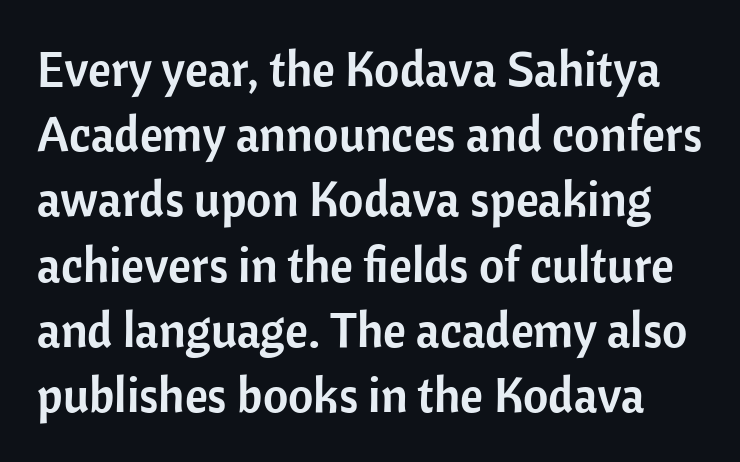
Nothing unusual about the tracking: characters are spaced as the font intends. Notice how the stems are strictly vertical — no italics here. Plain, unruled lines of type. Stroke terminals: plain, sans-serif.
